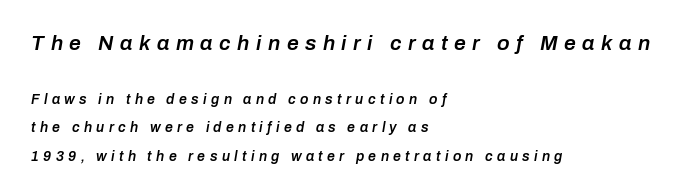
The image shows 21 px text type, italic (leaning right); set left-aligned, loose line spacing (2.04x), unusually wide letter spacing (+0.31 em), not underlined; the first (top) block is 1.5x larger.
